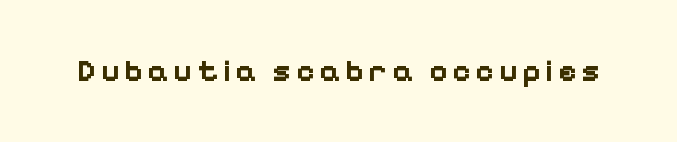
Q: Is the text bold? A: Yes.
Q: Is the text italic (slanted)? A: No, it is upright.
Q: Is the typeface a serif or a sans-serif typeface? A: Sans-serif.
Q: Is the text underlined? A: No.
Q: Width (condensed, normal, or wide)? A: Normal.
Q: Stroke contrast? A: Low.
Q: x-height? A: Medium.
Q: Monospaced? A: No.
